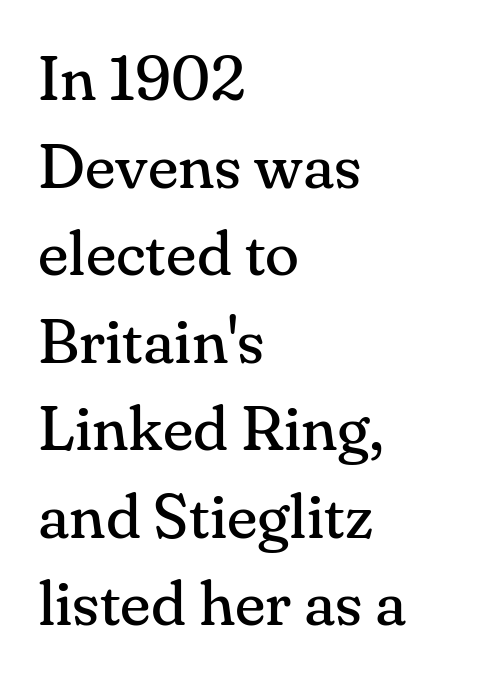
{"serif": "yes", "italic": "no", "bold": "no", "weight": "regular", "width": "normal", "stroke_contrast": "medium", "x_height": "small", "monospaced": "no", "underline": "no", "align": "left", "line_spacing": "normal", "line_spacing_ratio": 1.39, "letter_spacing": "normal", "letter_spacing_em": 0.0, "glyph_px": 63}
